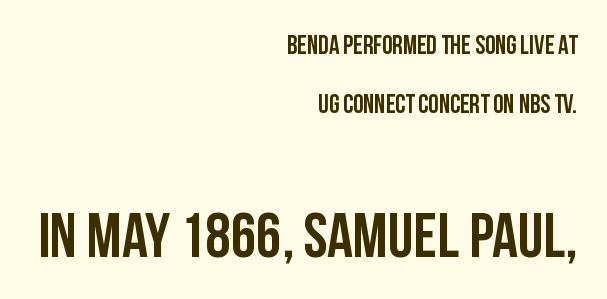
{"serif": "no", "italic": "no", "width": "condensed", "stroke_contrast": "low", "x_height": "large", "monospaced": "no", "underline": "no", "align": "right", "line_spacing": "loose", "line_spacing_ratio": 2.26, "letter_spacing": "normal", "letter_spacing_em": 0.0, "larger_block": "second", "size_ratio": 2.46, "glyph_px": 64}
